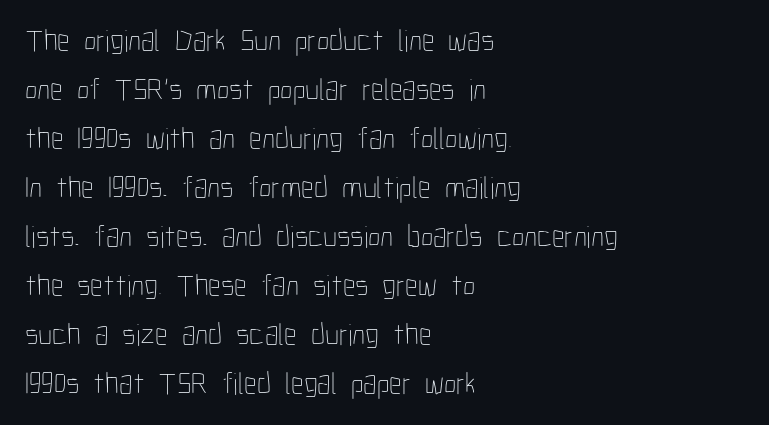
The image shows 31 px thin, condensed type, upright; set left-aligned, normal line spacing (1.58x), normal letter spacing, not underlined; low stroke contrast and a medium x-height.
